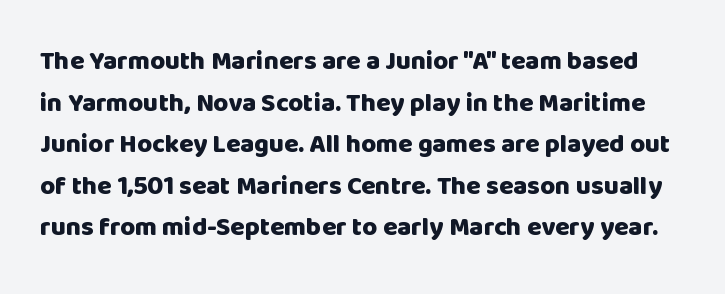
Q: Is the text bold? A: Yes.
Q: Is the text italic (slanted)? A: No, it is upright.
Q: Is the text underlined? A: No.
Q: Is the spacing between letters normal or unusually wide? A: Normal.
Q: Is the spacing between lines tight, normal or loose? A: Normal.
